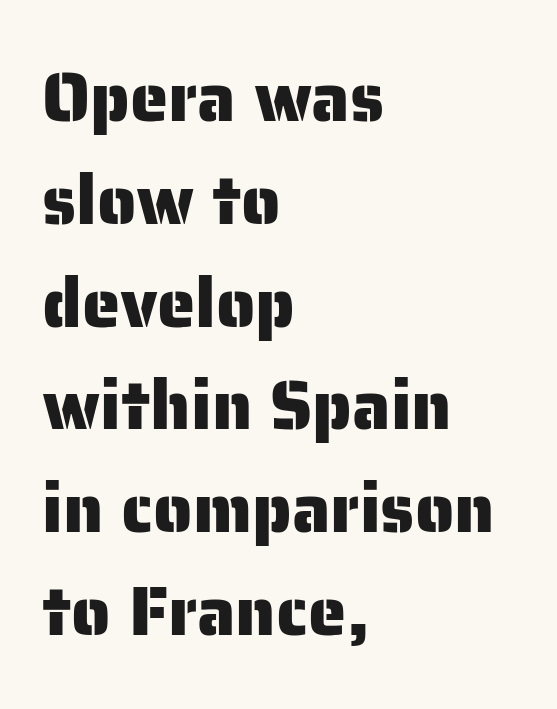
{"serif": "no", "italic": "no", "width": "normal", "stroke_contrast": "low", "x_height": "medium", "monospaced": "no", "underline": "no", "align": "left", "line_spacing": "normal", "line_spacing_ratio": 1.49, "letter_spacing": "normal", "letter_spacing_em": 0.0, "glyph_px": 69}
